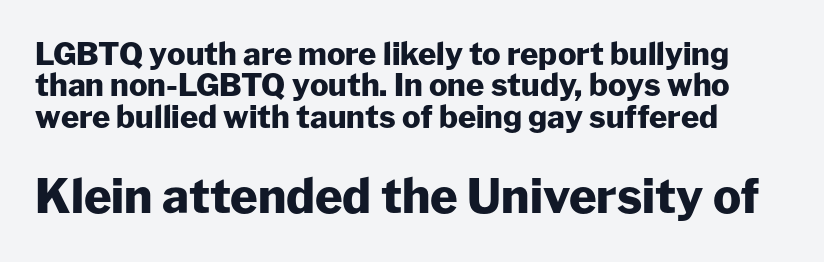
The image shows 47 px heavy sans-serif type, upright; set tight line spacing (1.01x), normal letter spacing, not underlined; the second (bottom) block is 1.52x larger; low stroke contrast and a medium x-height.
